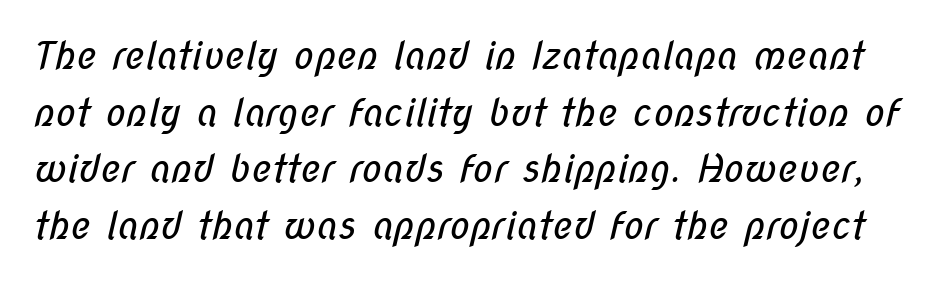
{"serif": "no", "bold": "no", "weight": "regular", "width": "condensed", "stroke_contrast": "low", "x_height": "medium", "monospaced": "no", "underline": "no", "line_spacing": "normal", "line_spacing_ratio": 1.49, "letter_spacing": "normal", "letter_spacing_em": 0.0, "glyph_px": 38}
